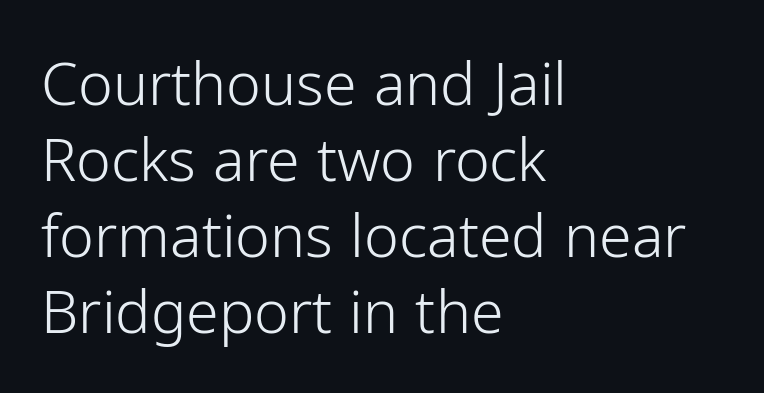
The image shows 59 px light sans-serif type, upright; set left-aligned, normal line spacing (1.29x), normal letter spacing, not underlined; low stroke contrast and a medium x-height.
